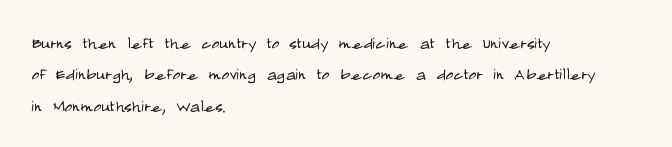
Each row of text sits above clean, open space. Italic? Not at all — the glyphs are vertical. Typeset ragged right — the left edge is the straight one. Each word holds together tightly as a unit, with standard inter-letter gaps. Interline gaps are of average width in this sample.
